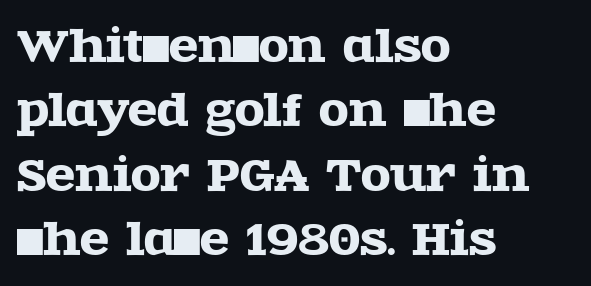
Q: Is the text italic (slanted)? A: No, it is upright.
Q: Is the typeface a serif or a sans-serif typeface? A: Serif.
Q: Is the text underlined? A: No.
Q: How is the paragraph aligned? A: Left-aligned.
Q: Is the spacing between letters normal or unusually wide? A: Normal.
Q: Is the spacing between lines tight, normal or loose? A: Normal.
Q: Width (condensed, normal, or wide)? A: Wide.
Q: x-height? A: Large.
Q: Monospaced? A: No.
